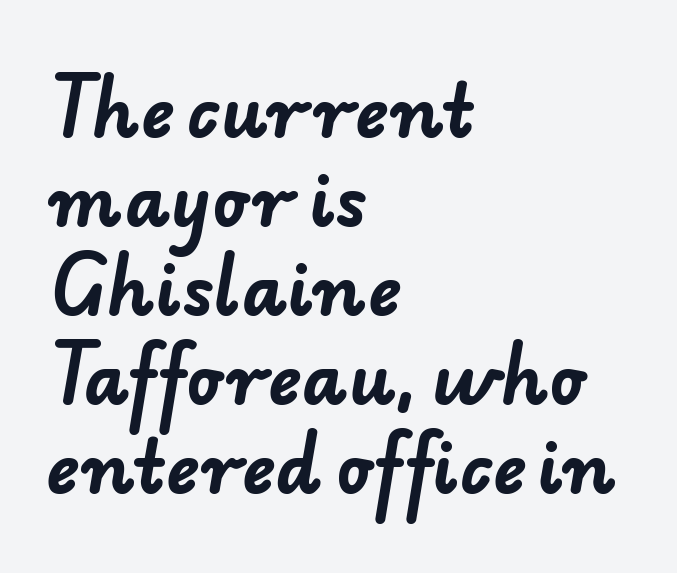
{"serif": "no", "bold": "yes", "weight": "bold", "width": "normal", "stroke_contrast": "low", "x_height": "small", "monospaced": "no", "underline": "no", "align": "left", "line_spacing": "normal", "line_spacing_ratio": 1.27, "letter_spacing": "normal", "letter_spacing_em": 0.0, "glyph_px": 70}
